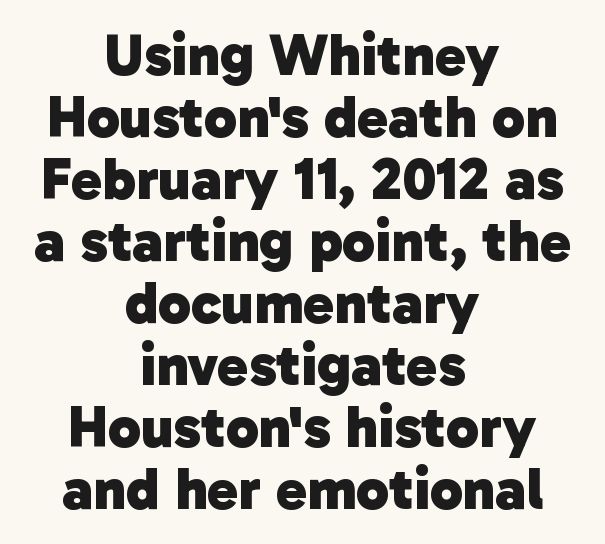
Beneath every word, the page is bare. The letters advance in unequal steps, a hallmark of proportional type. Inter-character spacing is left at the font's built-in metrics. Where is the straight margin? There isn't one; the lines are centered.
